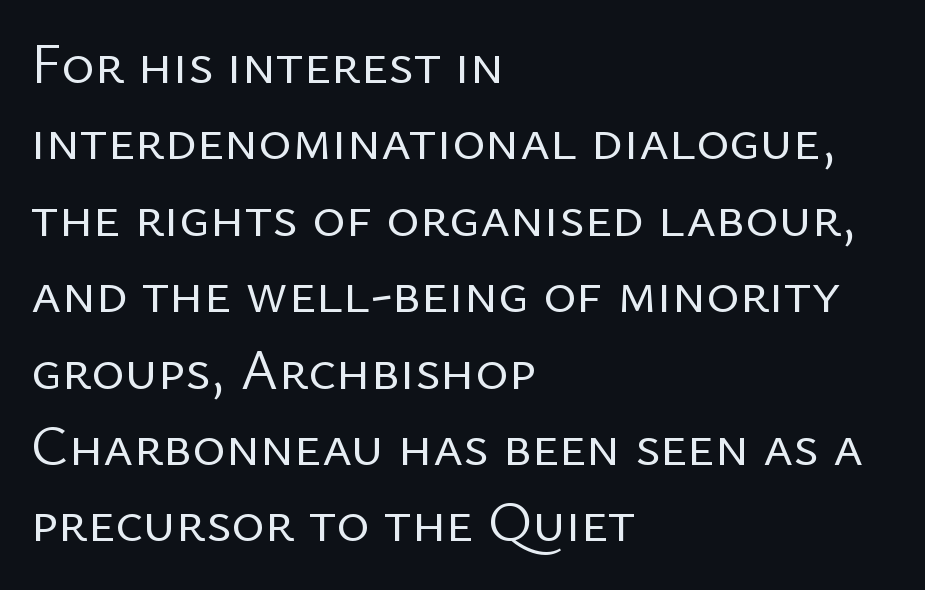
{"serif": "no", "italic": "no", "bold": "no", "weight": "regular", "width": "normal", "stroke_contrast": "low", "x_height": "medium", "monospaced": "no", "underline": "no", "align": "left", "line_spacing": "normal", "line_spacing_ratio": 1.34, "letter_spacing": "normal", "letter_spacing_em": 0.0, "glyph_px": 57}
